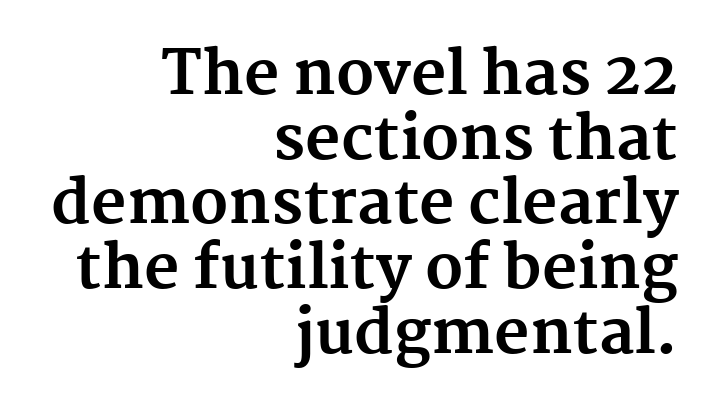
The image shows 61 px bold serif type, upright; set right-aligned, tight line spacing (1.06x), normal letter spacing, not underlined; medium stroke contrast and a medium x-height.
